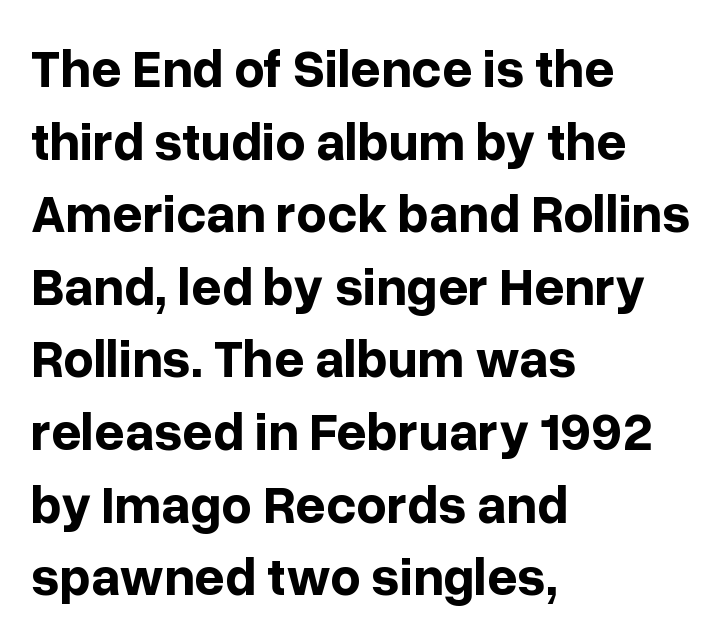
{"serif": "no", "italic": "no", "bold": "yes", "weight": "bold", "width": "normal", "stroke_contrast": "low", "x_height": "medium", "monospaced": "no", "underline": "no", "align": "left", "line_spacing": "normal", "line_spacing_ratio": 1.37, "letter_spacing": "normal", "letter_spacing_em": 0.0, "glyph_px": 53}
